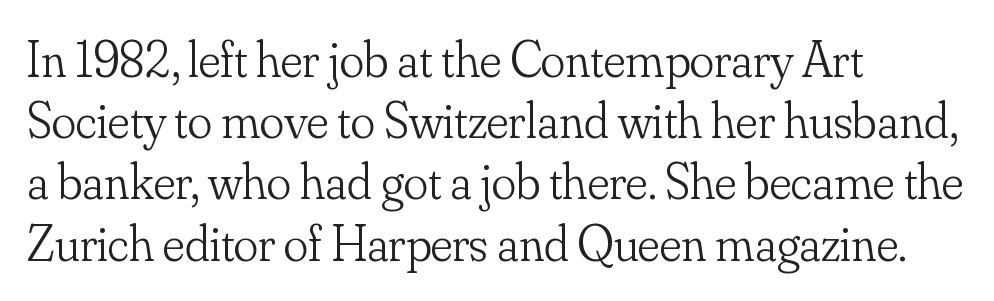
The weight tops out at a normal text grade. The rendering keeps characters at their native spacing. The font family rendered here belongs to the serif group. Looks like regular typesetting: each glyph gets only the width it needs. Underlining? Definitely not there. Do the letters lean? They stand straight.
